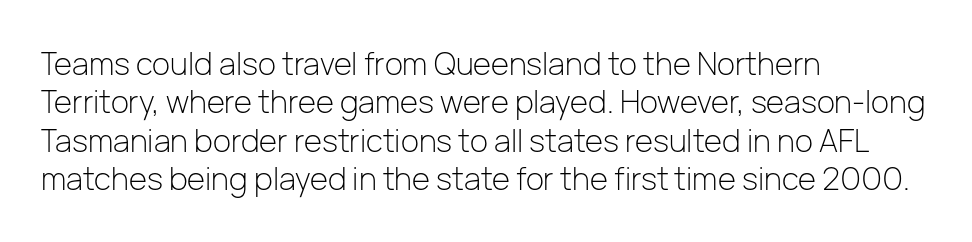
Leftover space on each line is placed entirely after the last word. The letterforms sit at book weight or below. You can tell it's not italic because the verticals are truly vertical. The glyphs are unaccompanied by any horizontal stroke below them. Regarding serifs, this sample does without them.
